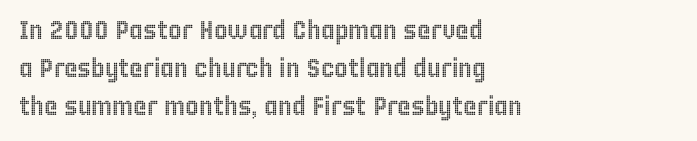
{"italic": "no", "underline": "no", "align": "left", "line_spacing": "normal", "line_spacing_ratio": 1.46, "letter_spacing": "normal", "letter_spacing_em": 0.0, "glyph_px": 26}
